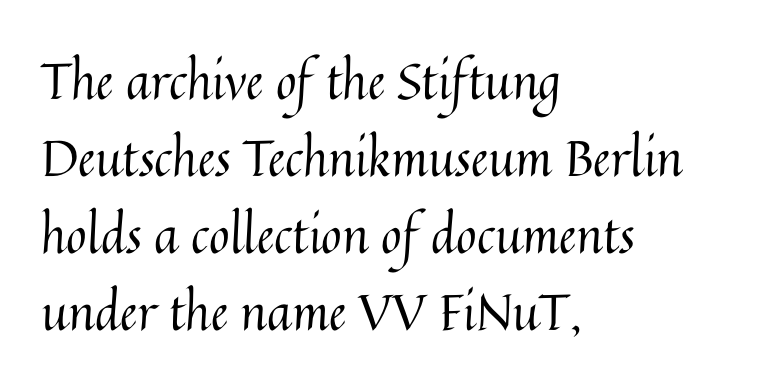
The image shows 50 px regular-weight type; set left-aligned, normal line spacing (1.54x), normal letter spacing, not underlined; medium stroke contrast and a medium x-height.
